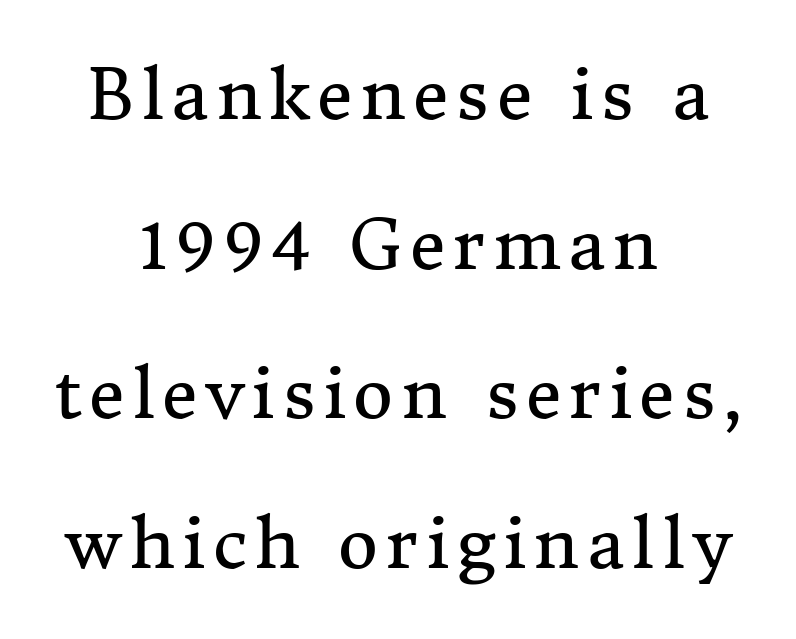
{"serif": "yes", "italic": "no", "bold": "no", "weight": "regular", "width": "normal", "stroke_contrast": "medium", "x_height": "medium", "monospaced": "no", "underline": "no", "align": "center", "line_spacing": "loose", "line_spacing_ratio": 2.17, "glyph_px": 69}
